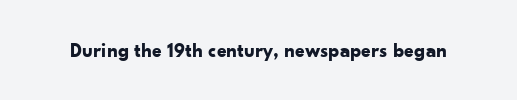
The image shows 20 px bold type, upright; set normal letter spacing, not underlined.
